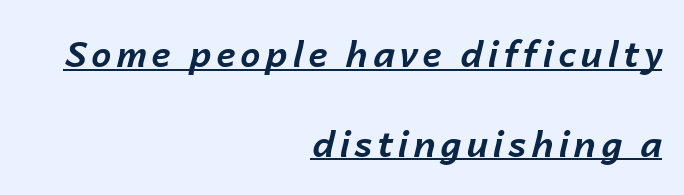
The face used here has a pronounced slope to its letters. Has an underline been added? It has. Does the weight exceed regular? Yes, all the way to bold. The passage shown is typed in a proportional face where columns would drift. The passage is arranged like a letterhead date or caption credit — flush right.
